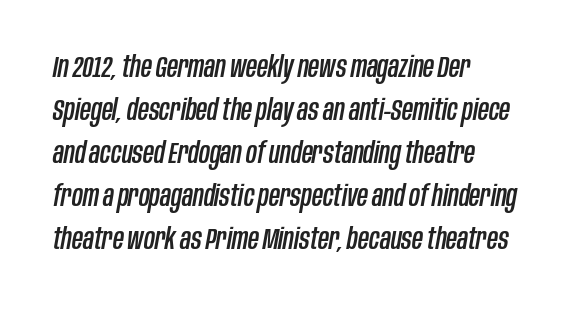
The image shows 30 px condensed type, italic (leaning right); set left-aligned, normal line spacing (1.43x), normal letter spacing, not underlined; low stroke contrast and a large x-height.
